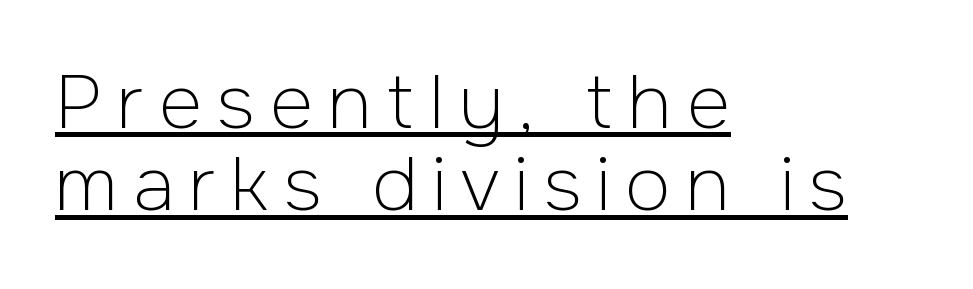
{"serif": "no", "italic": "no", "bold": "no", "weight": "light", "width": "normal", "stroke_contrast": "low", "x_height": "medium", "monospaced": "no", "underline": "yes", "align": "left", "line_spacing": "tight", "line_spacing_ratio": 1.1, "letter_spacing": "wide", "letter_spacing_em": 0.2, "glyph_px": 75}
